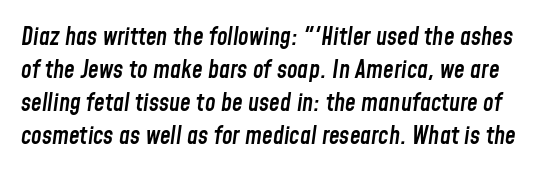
Q: Is the text bold? A: Semi-bold.
Q: Is the text italic (slanted)? A: Yes, it leans right by about 8 degrees.
Q: Is the text underlined? A: No.
Q: Is the spacing between letters normal or unusually wide? A: Normal.
Q: Is the spacing between lines tight, normal or loose? A: Normal.
